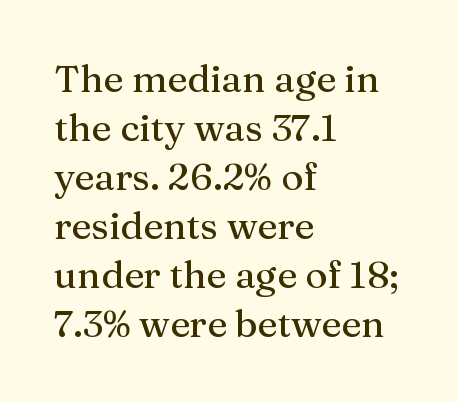
Q: Is the text italic (slanted)? A: No, it is upright.
Q: Is the typeface a serif or a sans-serif typeface? A: Serif.
Q: Is the text underlined? A: No.
Q: How is the paragraph aligned? A: Left-aligned.
Q: Is the spacing between letters normal or unusually wide? A: Normal.
Q: Is the spacing between lines tight, normal or loose? A: Normal.
Q: Width (condensed, normal, or wide)? A: Normal.
Q: Stroke contrast? A: Medium.
Q: x-height? A: Medium.
Q: Monospaced? A: No.
